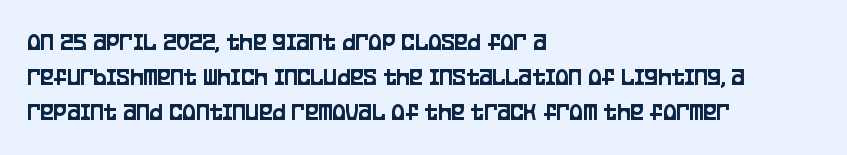
The image shows 25 px text type, upright; set left-aligned, normal line spacing (1.41x), normal letter spacing, not underlined.
